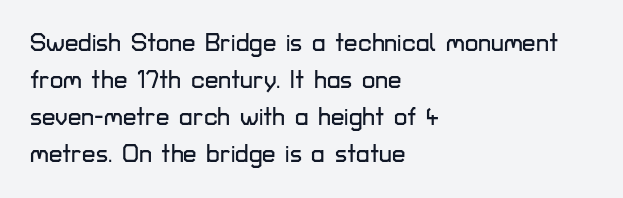
{"italic": "no", "underline": "no", "align": "left", "line_spacing": "normal", "line_spacing_ratio": 1.54, "letter_spacing": "normal", "letter_spacing_em": 0.0, "glyph_px": 24}
